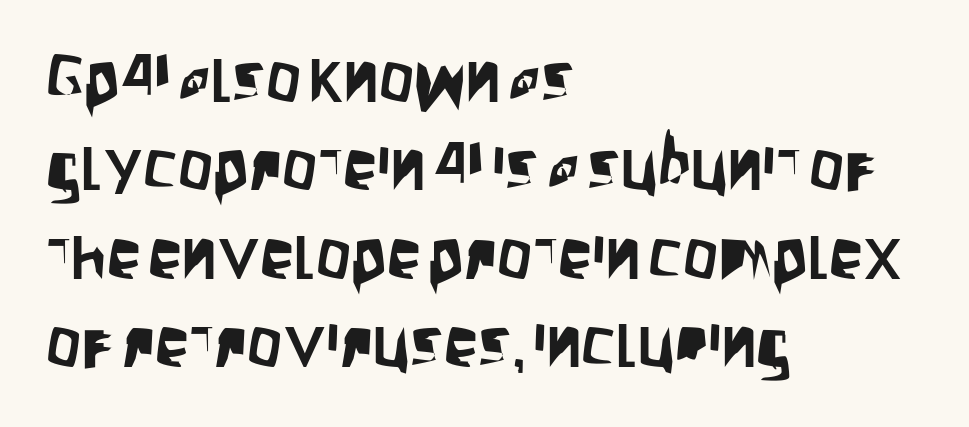
Each letter keeps its own natural width here, so spacing adapts to shape. What's the leading like? Ordinary, nothing unusual. The setting favours the left margin, as ordinary paragraphs usually do. Does extra space separate the letters? No, they use regular spacing.
